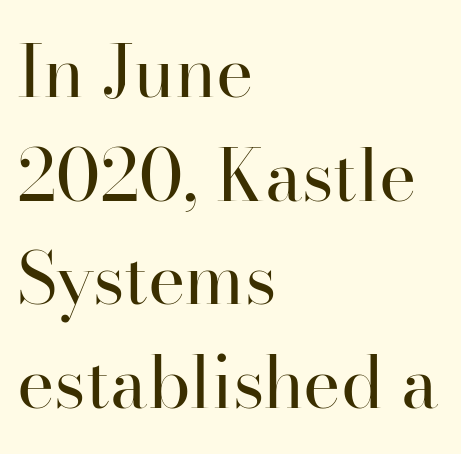
The image shows 71 px regular-weight serif type, upright; set left-aligned, normal line spacing (1.46x), normal letter spacing, not underlined; high stroke contrast and a small x-height.
